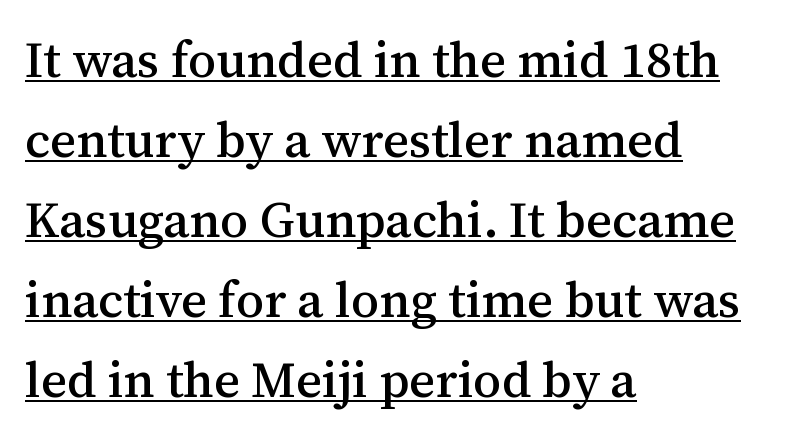
{"serif": "yes", "italic": "no", "width": "normal", "stroke_contrast": "medium", "x_height": "medium", "monospaced": "no", "underline": "yes", "align": "left", "line_spacing": "normal", "line_spacing_ratio": 1.6, "letter_spacing": "normal", "letter_spacing_em": 0.0, "glyph_px": 50}
